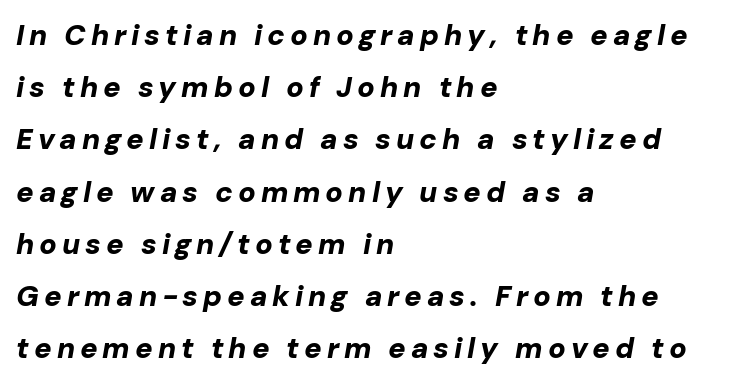
Q: Is the text bold? A: Yes.
Q: Is the text italic (slanted)? A: Yes, it leans right by about 10 degrees.
Q: Is the text underlined? A: No.
Q: How is the paragraph aligned? A: Left-aligned.
Q: Width (condensed, normal, or wide)? A: Normal.
Q: Stroke contrast? A: Low.
Q: x-height? A: Medium.
Q: Monospaced? A: No.
